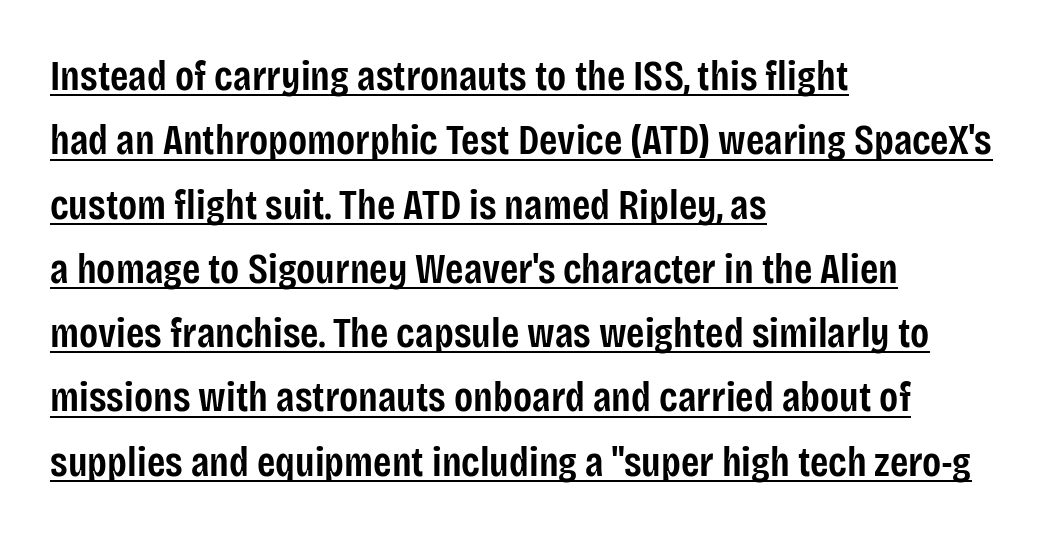
Q: Is the text bold? A: Semi-bold.
Q: Is the text italic (slanted)? A: No, it is upright.
Q: Is the typeface a serif or a sans-serif typeface? A: Sans-serif.
Q: Is the text underlined? A: Yes.
Q: How is the paragraph aligned? A: Left-aligned.
Q: Is the spacing between letters normal or unusually wide? A: Normal.
Q: Is the spacing between lines tight, normal or loose? A: Normal.
Q: Width (condensed, normal, or wide)? A: Condensed.
Q: Stroke contrast? A: Low.
Q: x-height? A: Large.
Q: Monospaced? A: No.
